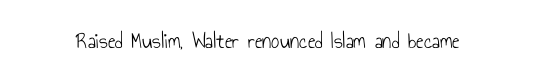
The type is set solid horizontally, with unmodified tracking. Words float on clear page, feet unadorned. A quiet, ordinary-to-light weight characterises the typeface. The type sits square on the baseline with zero lean.
